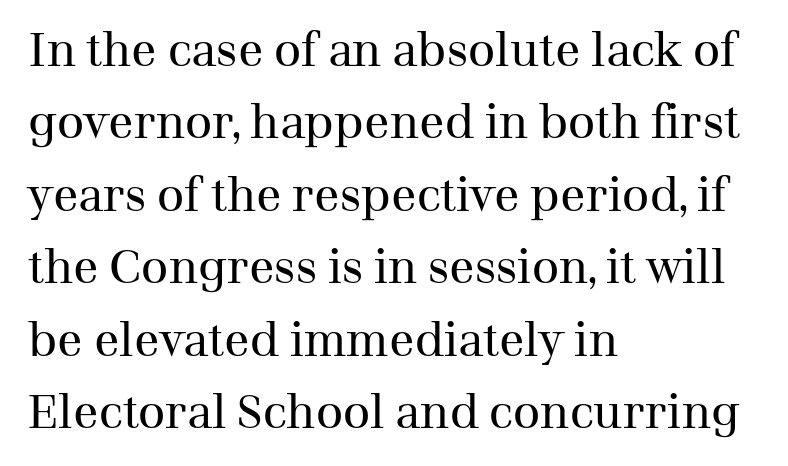
Does the copy run flush right? No — it runs flush left. The letters carry serifs — small finishing strokes at the ends of their stems. No letter is thick-stroked: the sample isn't bold. Tall strokes in this sample are plumb rather than angled.
